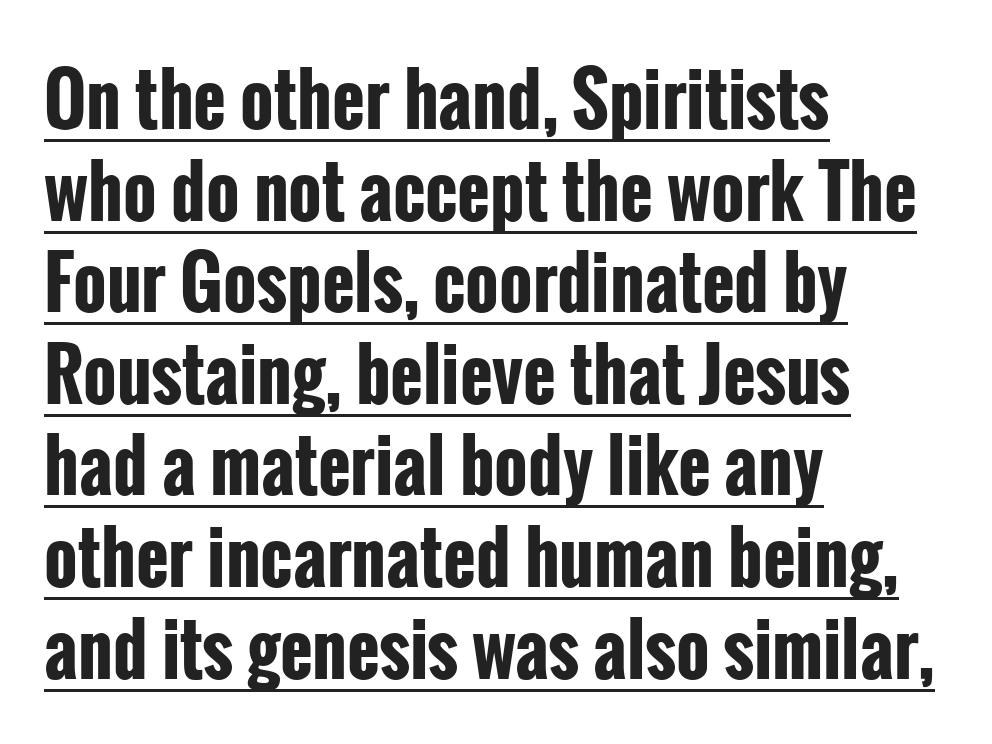
{"serif": "no", "italic": "no", "bold": "yes", "weight": "bold", "width": "condensed", "stroke_contrast": "low", "x_height": "medium", "monospaced": "no", "underline": "yes", "align": "left", "line_spacing": "normal", "line_spacing_ratio": 1.29, "letter_spacing": "normal", "letter_spacing_em": 0.0, "glyph_px": 71}
